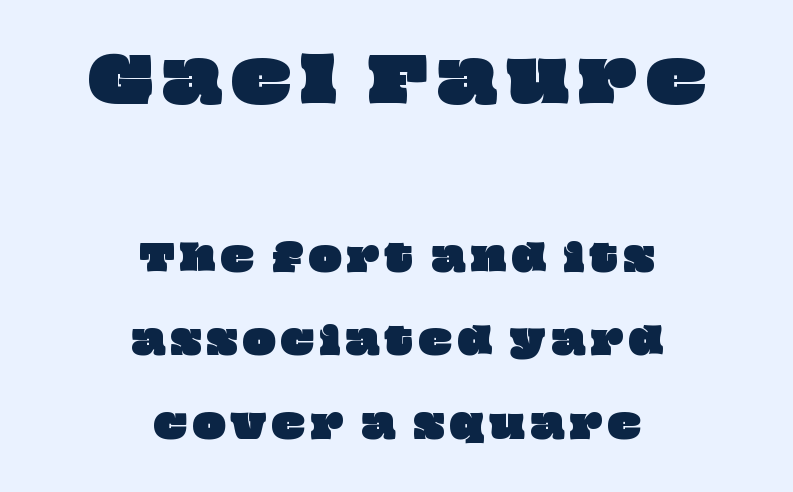
{"width": "wide", "stroke_contrast": "low", "x_height": "large", "monospaced": "no", "underline": "no", "align": "center", "line_spacing": "loose", "line_spacing_ratio": 2.38, "larger_block": "first", "size_ratio": 1.77, "glyph_px": 62}
